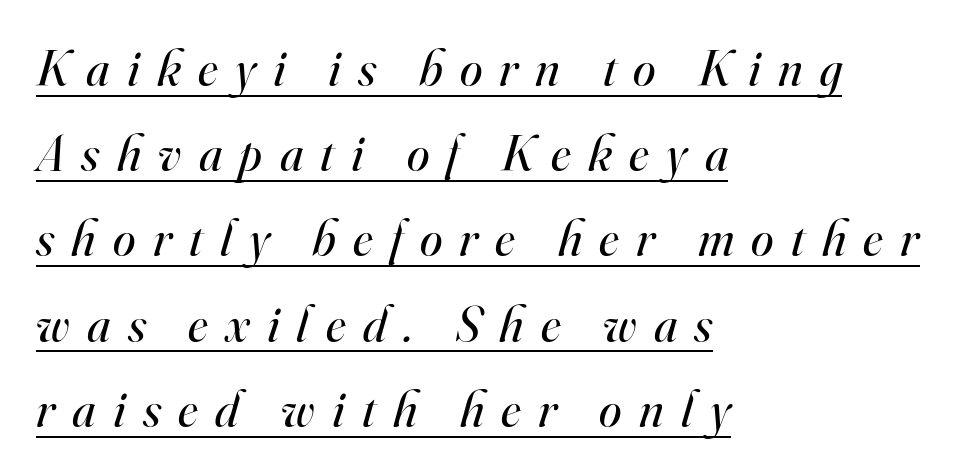
Q: Is the text bold? A: No.
Q: Is the text italic (slanted)? A: Yes, it leans right by about 16 degrees.
Q: Is the typeface a serif or a sans-serif typeface? A: Serif.
Q: Is the text underlined? A: Yes.
Q: How is the paragraph aligned? A: Left-aligned.
Q: Is the spacing between letters normal or unusually wide? A: Unusually wide.
Q: Is the spacing between lines tight, normal or loose? A: Normal.
Q: Width (condensed, normal, or wide)? A: Normal.
Q: Stroke contrast? A: High.
Q: x-height? A: Small.
Q: Monospaced? A: No.
